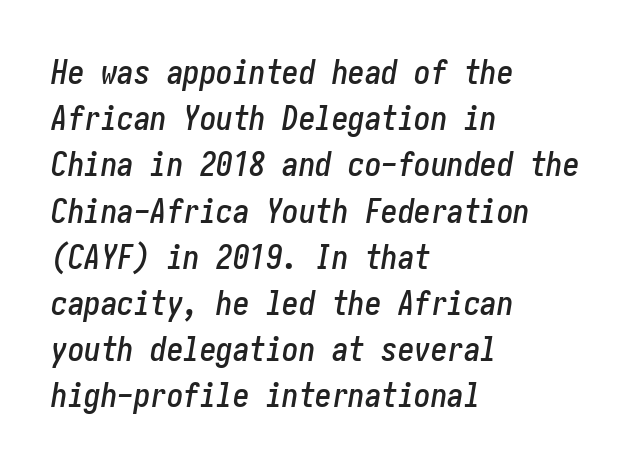
{"italic": "yes", "lean": "right", "slant_degrees": 10, "width": "condensed", "stroke_contrast": "low", "x_height": "medium", "underline": "no", "align": "left", "line_spacing": "normal", "line_spacing_ratio": 1.4, "letter_spacing": "normal", "letter_spacing_em": 0.0, "glyph_px": 33}
